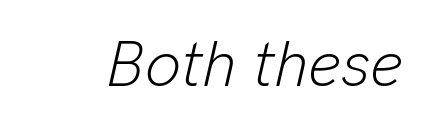
The image shows 64 px light type, italic (leaning right); set normal letter spacing, not underlined; low stroke contrast and a medium x-height.
